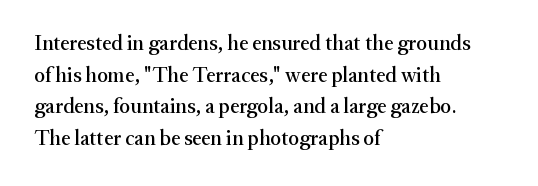
Q: Is the text italic (slanted)? A: No, it is upright.
Q: Is the text underlined? A: No.
Q: How is the paragraph aligned? A: Left-aligned.
Q: Is the spacing between letters normal or unusually wide? A: Normal.
Q: Is the spacing between lines tight, normal or loose? A: Normal.
